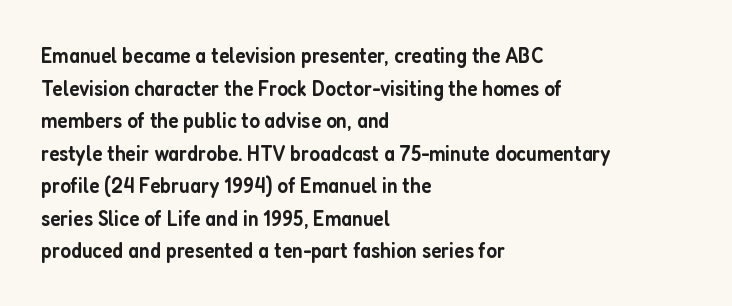
{"italic": "no", "bold": "semi", "underline": "no", "align": "left", "line_spacing": "normal", "line_spacing_ratio": 1.48, "letter_spacing": "normal", "letter_spacing_em": 0.0, "glyph_px": 22}
